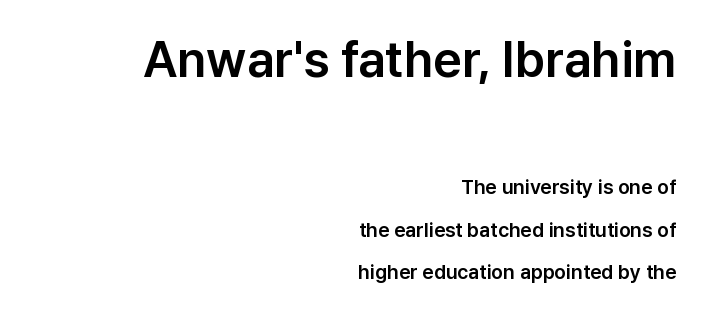
The image shows 50 px sans-serif type, upright; set right-aligned, loose line spacing (2.11x), normal letter spacing, not underlined; the first (top) block is 2.5x larger; low stroke contrast and a medium x-height.
